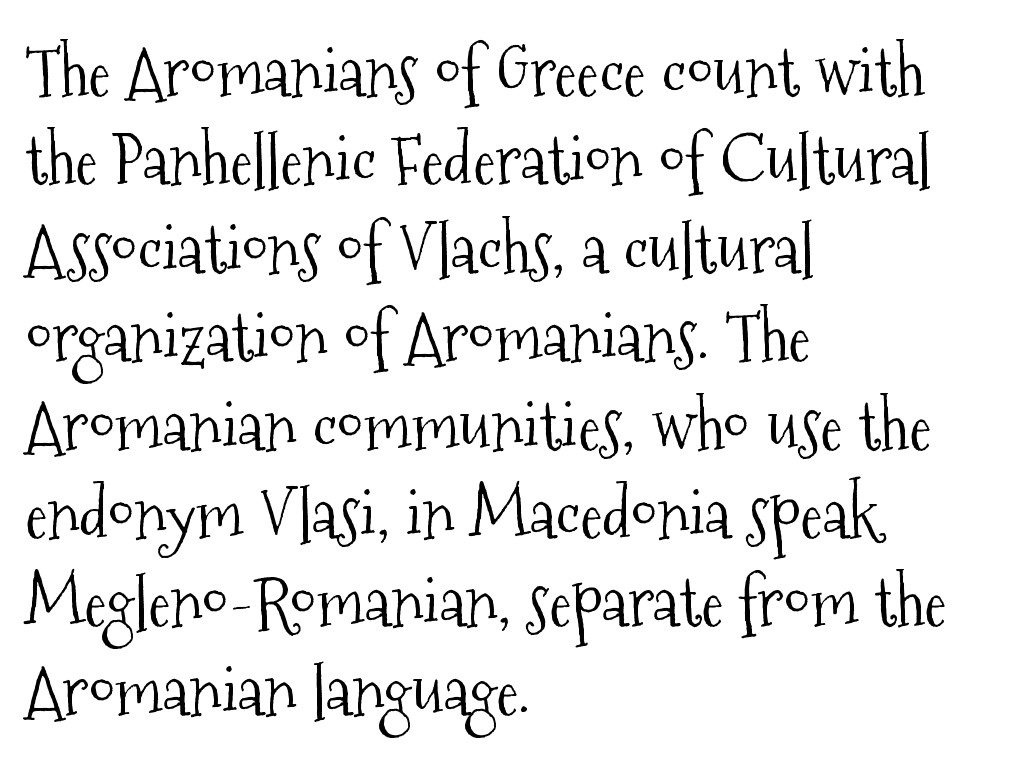
Q: Is the text bold? A: No.
Q: Is the text italic (slanted)? A: No, it is upright.
Q: Is the typeface a serif or a sans-serif typeface? A: Serif.
Q: Is the text underlined? A: No.
Q: How is the paragraph aligned? A: Left-aligned.
Q: Is the spacing between letters normal or unusually wide? A: Normal.
Q: Is the spacing between lines tight, normal or loose? A: Normal.
Q: Width (condensed, normal, or wide)? A: Condensed.
Q: Stroke contrast? A: Medium.
Q: x-height? A: Medium.
Q: Monospaced? A: No.
